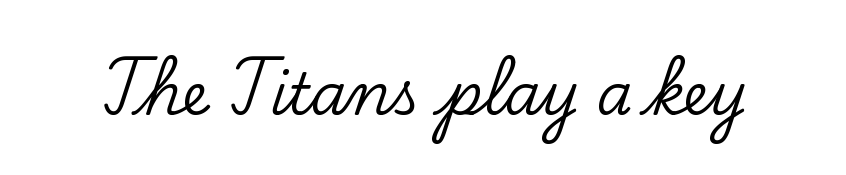
The rendering uses natural spacing where letterforms have individual widths. The strip under each line holds only bare page. This rendering leaves character spacing at its baseline value. What kind of face is this? One with serifs.
